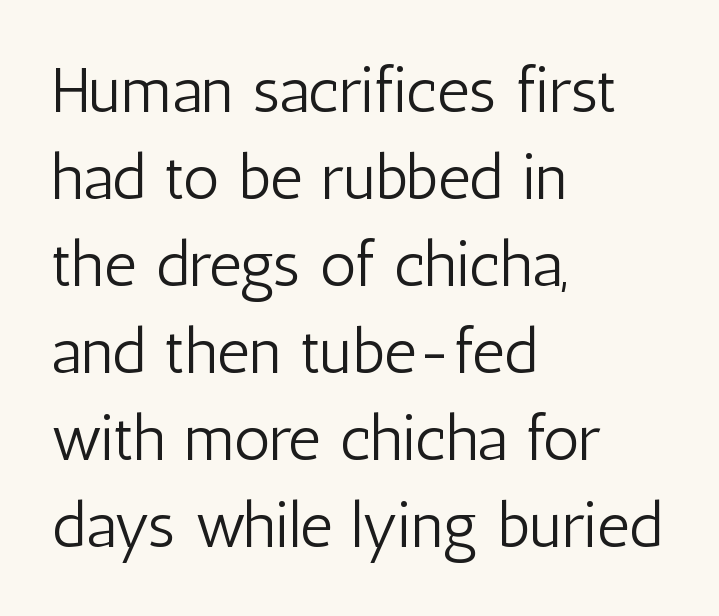
The image shows 64 px light, condensed sans-serif type, upright; set left-aligned, normal line spacing (1.36x), normal letter spacing, not underlined; low stroke contrast and a medium x-height.
